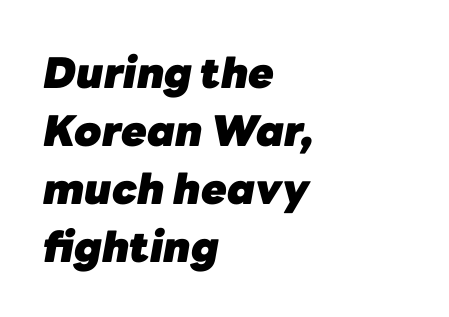
The image shows 42 px heavy type, italic (leaning right); set left-aligned, normal line spacing (1.38x), normal letter spacing, not underlined; low stroke contrast and a medium x-height.
